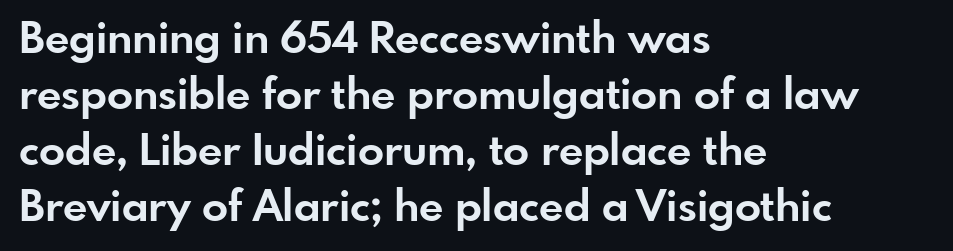
{"serif": "no", "italic": "no", "bold": "yes", "weight": "bold", "width": "normal", "stroke_contrast": "low", "x_height": "small", "monospaced": "no", "underline": "no", "align": "left", "line_spacing": "normal", "line_spacing_ratio": 1.3, "letter_spacing": "normal", "letter_spacing_em": 0.0, "glyph_px": 43}
